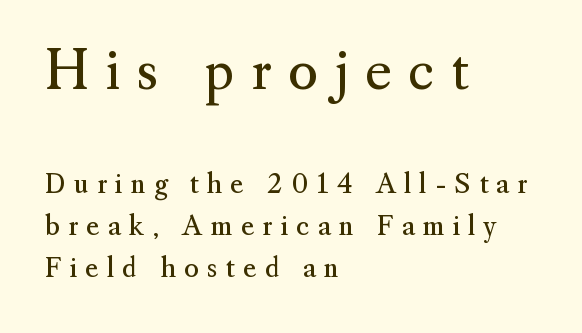
Line beginnings align vertically; line endings do not. Descenders hang freely into open space. Vertical spacing — default. Ascenders rise straight up at ninety degrees.
